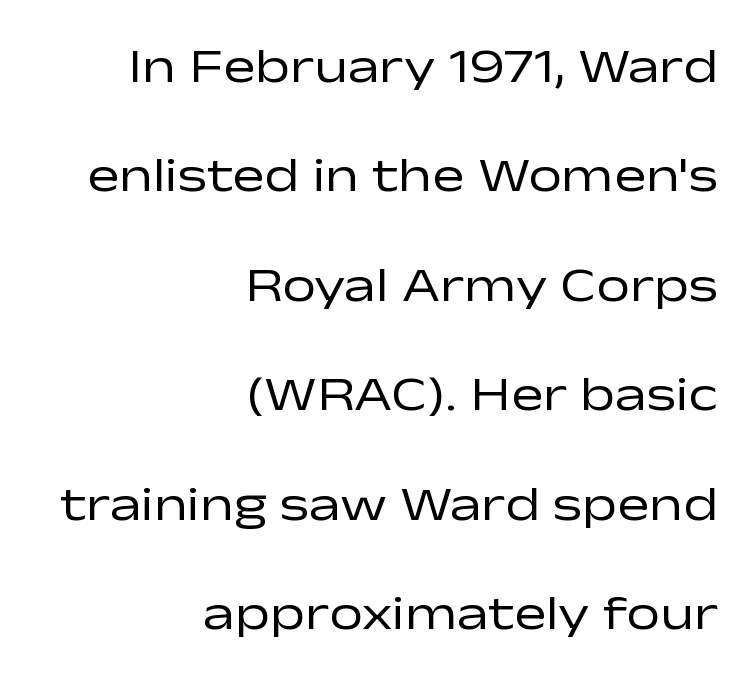
Q: Is the text bold? A: No.
Q: Is the text italic (slanted)? A: No, it is upright.
Q: Is the typeface a serif or a sans-serif typeface? A: Sans-serif.
Q: Is the text underlined? A: No.
Q: How is the paragraph aligned? A: Right-aligned.
Q: Is the spacing between letters normal or unusually wide? A: Normal.
Q: Is the spacing between lines tight, normal or loose? A: Loose.
Q: Width (condensed, normal, or wide)? A: Wide.
Q: Stroke contrast? A: Low.
Q: x-height? A: Medium.
Q: Monospaced? A: No.
